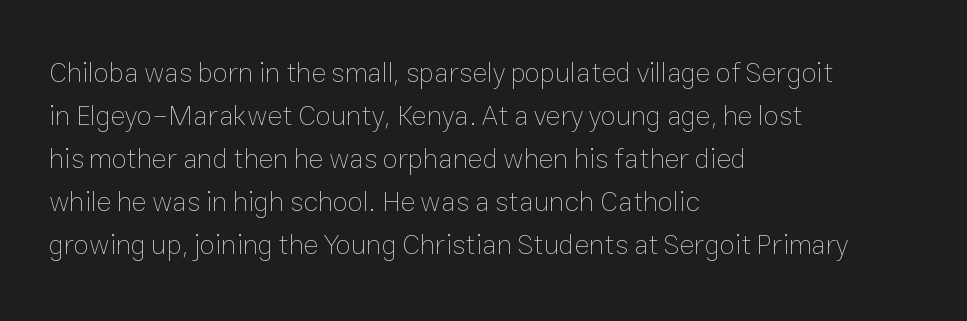
The image shows 28 px thin type, upright; set left-aligned, normal line spacing (1.54x), normal letter spacing, not underlined; low stroke contrast and a medium x-height.
